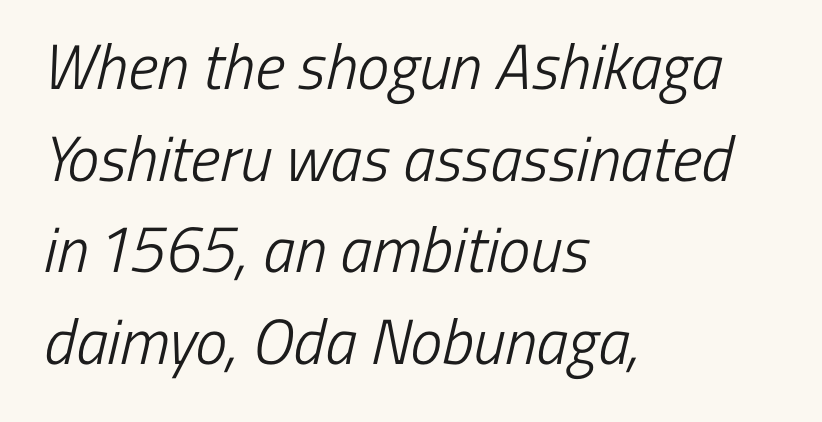
Q: Is the text bold? A: No.
Q: Is the typeface a serif or a sans-serif typeface? A: Sans-serif.
Q: Is the text underlined? A: No.
Q: How is the paragraph aligned? A: Left-aligned.
Q: Is the spacing between letters normal or unusually wide? A: Normal.
Q: Is the spacing between lines tight, normal or loose? A: Normal.
Q: Width (condensed, normal, or wide)? A: Condensed.
Q: Stroke contrast? A: Low.
Q: x-height? A: Medium.
Q: Monospaced? A: No.
